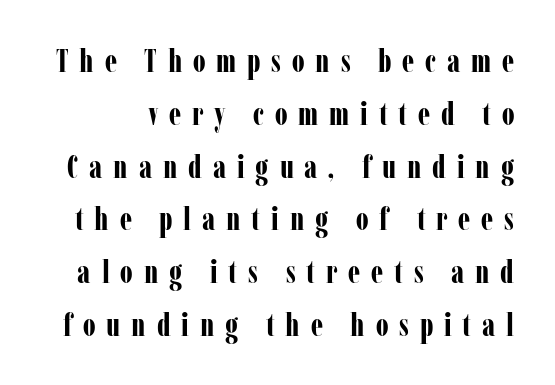
{"serif": "yes", "italic": "no", "bold": "yes", "weight": "bold", "width": "condensed", "stroke_contrast": "low", "x_height": "medium", "monospaced": "no", "underline": "no", "line_spacing": "normal", "line_spacing_ratio": 1.65, "letter_spacing": "wide", "letter_spacing_em": 0.34, "glyph_px": 32}
